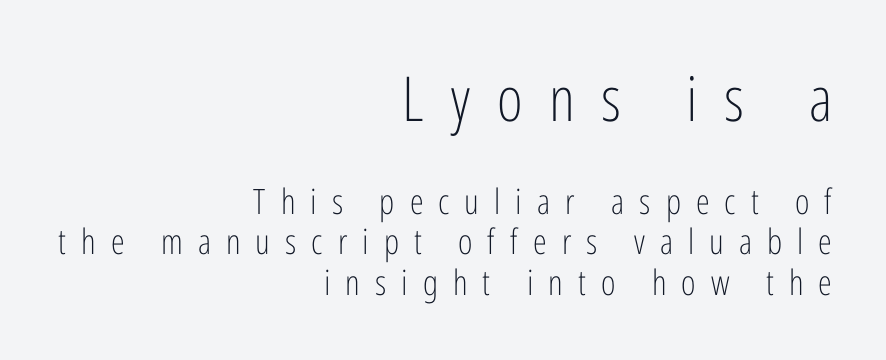
Q: Is the text bold? A: No.
Q: Is the text italic (slanted)? A: No, it is upright.
Q: Is the typeface a serif or a sans-serif typeface? A: Sans-serif.
Q: Is the text underlined? A: No.
Q: How is the paragraph aligned? A: Right-aligned.
Q: Is the spacing between letters normal or unusually wide? A: Unusually wide.
Q: Which block of text is set in a larger size, the first (top) or the second (bottom)? A: The first (top) one.
Q: Width (condensed, normal, or wide)? A: Condensed.
Q: Stroke contrast? A: Low.
Q: x-height? A: Medium.
Q: Monospaced? A: No.
